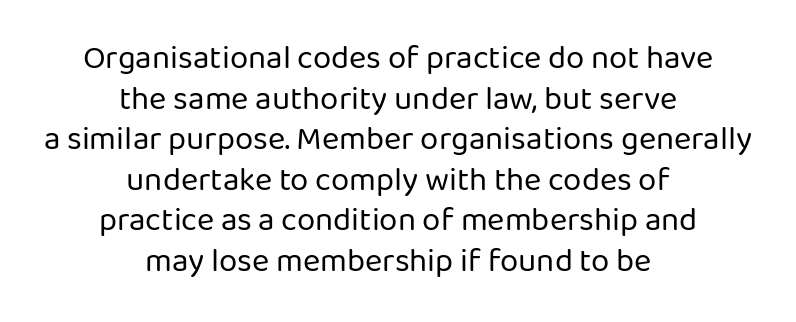
Look at the bottom of the vertical strokes: they stop flat, with no serifs. Every stem runs plumb, perpendicular to the baseline. Lines of text with bare space underneath. The weight tops out at a normal text grade. These lines are rendered in a variable-pitch font. Standard letterfit; no display-style spreading of the glyphs.
